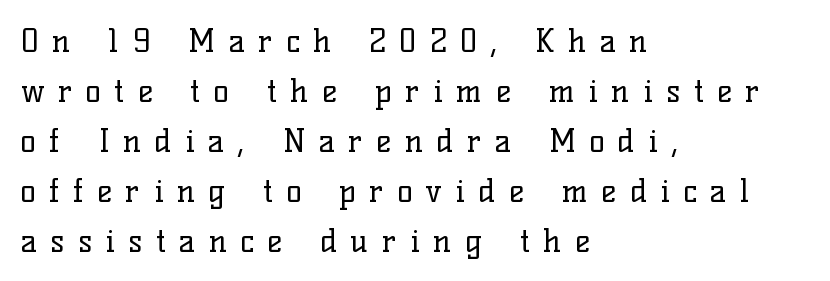
The image shows 32 px regular-weight serif type, upright; set left-aligned, normal line spacing (1.56x), unusually wide letter spacing (+0.42 em), not underlined; low stroke contrast and a medium x-height.
